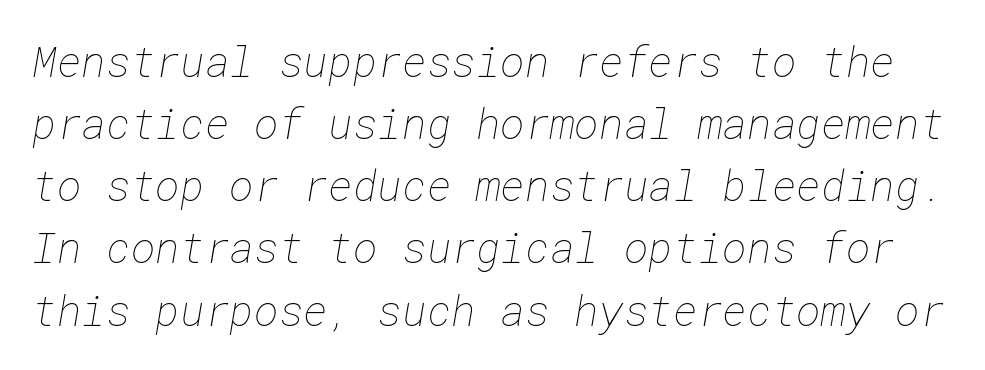
Q: Is the text bold? A: No.
Q: Is the text underlined? A: No.
Q: Is the spacing between letters normal or unusually wide? A: Normal.
Q: Is the spacing between lines tight, normal or loose? A: Normal.
Q: Width (condensed, normal, or wide)? A: Normal.
Q: Stroke contrast? A: Low.
Q: x-height? A: Medium.
